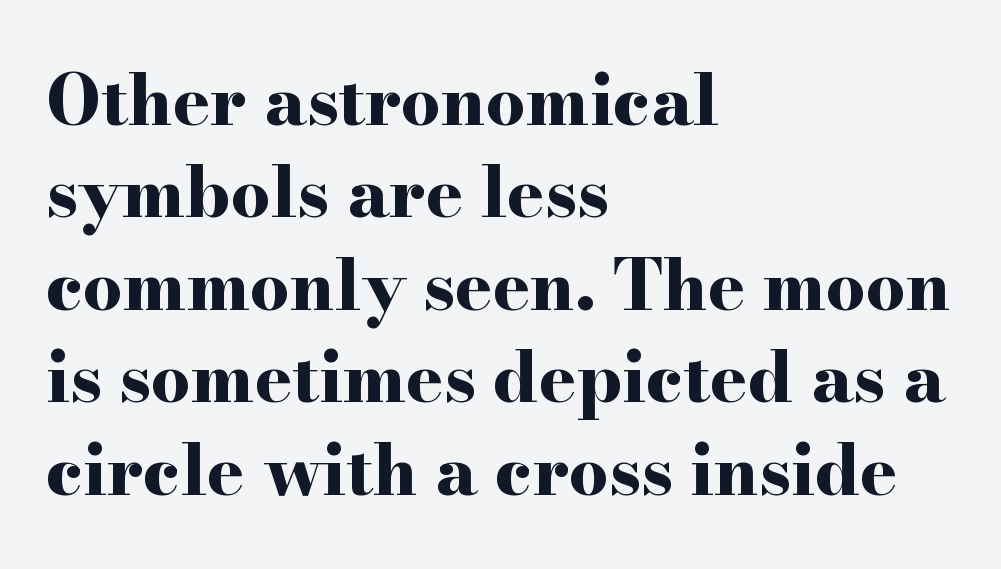
{"serif": "yes", "italic": "no", "bold": "yes", "weight": "bold", "width": "wide", "stroke_contrast": "high", "x_height": "small", "monospaced": "no", "underline": "no", "align": "left", "line_spacing": "normal", "line_spacing_ratio": 1.32, "letter_spacing": "normal", "letter_spacing_em": 0.0, "glyph_px": 70}
